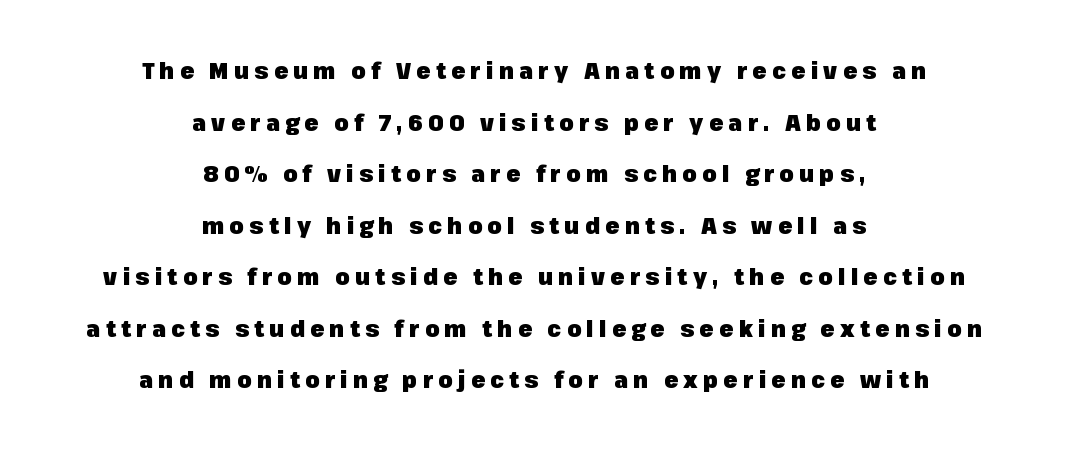
{"italic": "no", "bold": "yes", "underline": "no", "align": "center", "line_spacing": "loose", "line_spacing_ratio": 2.24, "letter_spacing": "wide", "letter_spacing_em": 0.23, "glyph_px": 23}
